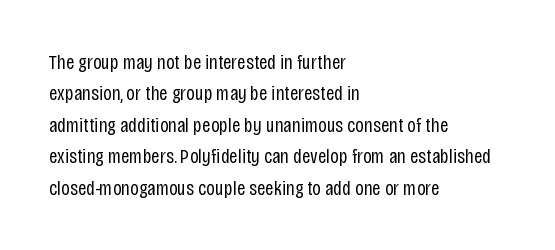
Each row of text sits above clean, open space. Italic? Not at all — the glyphs are vertical. Typeset ragged right — the left edge is the straight one. Each word holds together tightly as a unit, with standard inter-letter gaps. Interline gaps are of average width in this sample.
